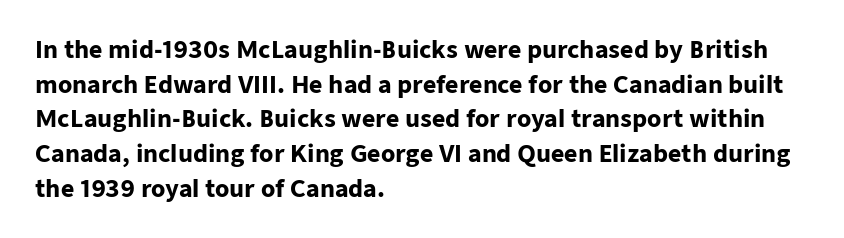
Every stem runs plumb, perpendicular to the baseline. The typesetting leans heavy: a genuine bold. Anything drawn beneath the words? Only blank space. The paragraph shown leans on its left margin. In terms of letterspacing, this is plain default setting. The space between consecutive lines is moderate.
